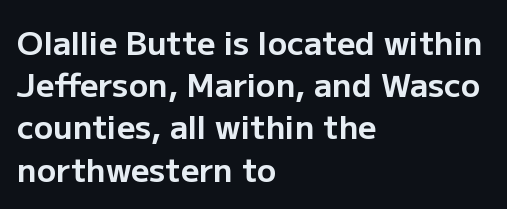
Bold? Absolutely — the strokes are thick and heavy. This sample has the flowing, uneven cadence of proportional lettering. The rendering shows plain stroke endings on the letterforms — a sans-serif design. This sample is left-justified, so line endings fall wherever the words run out.
